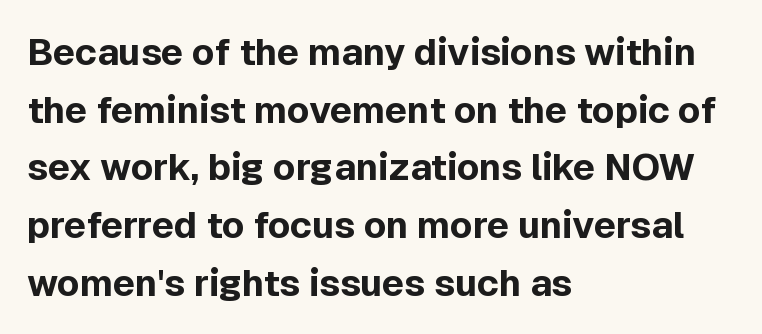
The face used here is proportionally spaced, like ordinary book or web type. Characters follow at the spacing the type designer built in. When letters stand straight like this, we call the style roman or upright. This rendering uses left alignment, leaving the right contour irregular. These words are printed bold, with thick strokes throughout.
